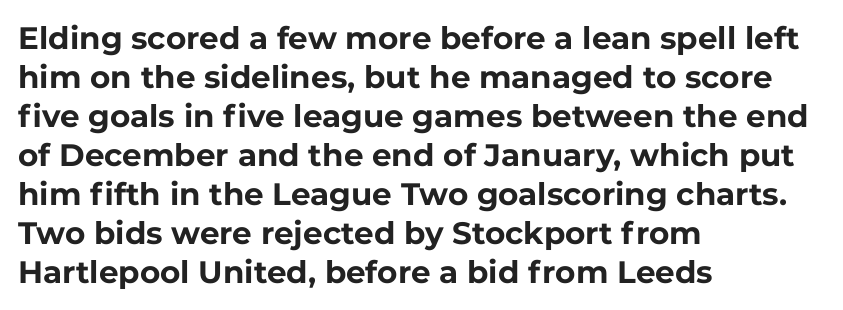
Q: Is the text bold? A: Yes.
Q: Is the text italic (slanted)? A: No, it is upright.
Q: Is the typeface a serif or a sans-serif typeface? A: Sans-serif.
Q: Is the text underlined? A: No.
Q: How is the paragraph aligned? A: Left-aligned.
Q: Is the spacing between letters normal or unusually wide? A: Normal.
Q: Is the spacing between lines tight, normal or loose? A: Normal.
Q: Width (condensed, normal, or wide)? A: Normal.
Q: Stroke contrast? A: Low.
Q: x-height? A: Medium.
Q: Monospaced? A: No.
